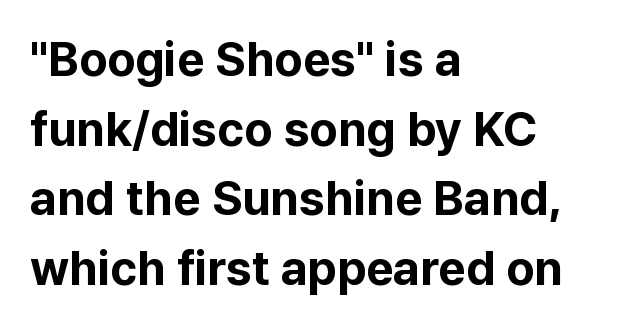
{"serif": "no", "italic": "no", "bold": "yes", "weight": "bold", "width": "normal", "stroke_contrast": "low", "x_height": "medium", "monospaced": "no", "underline": "no", "align": "left", "line_spacing": "normal", "line_spacing_ratio": 1.45, "letter_spacing": "normal", "letter_spacing_em": 0.0, "glyph_px": 48}
